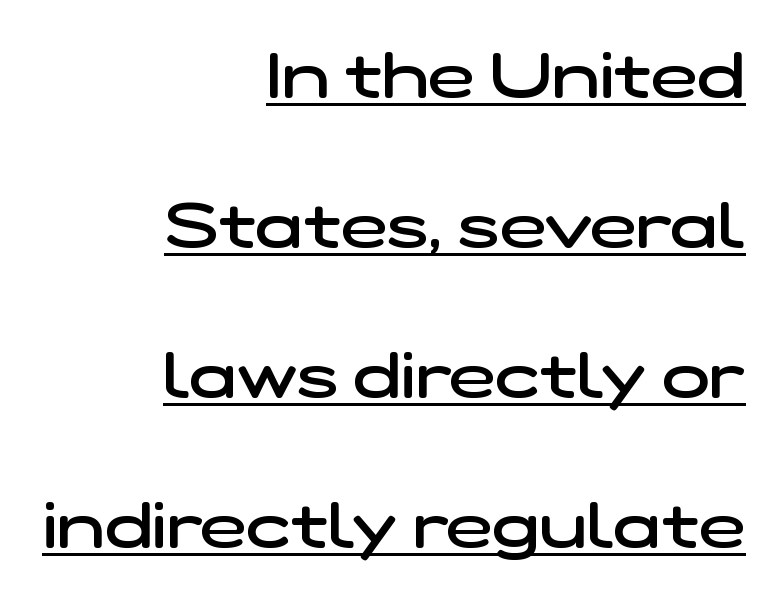
The passage shown is underscored from start to finish. The space between consecutive lines is lavish. These lines are composed in type without serifs. Spacing verdict: proportional, widths tailored to each character. These words are printed semibold, heavier than regular yet not bold.
